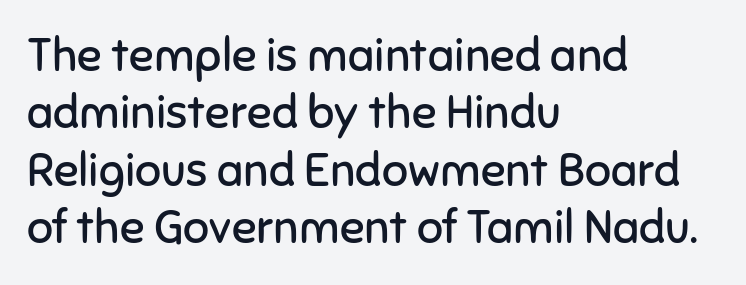
{"serif": "no", "italic": "no", "bold": "no", "weight": "regular", "width": "normal", "stroke_contrast": "low", "x_height": "medium", "monospaced": "no", "underline": "no", "align": "left", "line_spacing": "normal", "line_spacing_ratio": 1.25, "letter_spacing": "normal", "letter_spacing_em": 0.0, "glyph_px": 46}
